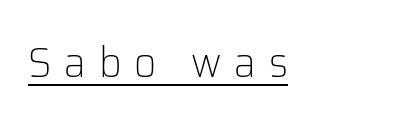
These lines are composed in type without serifs. The typeface has the unassuming heft of standard copy or less. Think of a printed novel: that variable character pitch is what you see here. The rendering uses the underline text-decoration.
